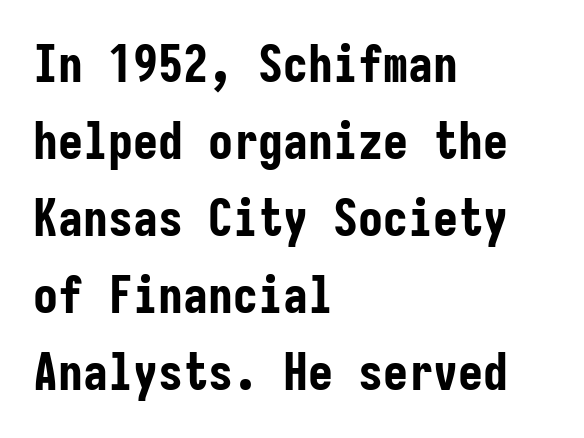
Q: Is the text bold? A: Yes.
Q: Is the text italic (slanted)? A: No, it is upright.
Q: Is the typeface a serif or a sans-serif typeface? A: Sans-serif.
Q: Is the text underlined? A: No.
Q: How is the paragraph aligned? A: Left-aligned.
Q: Is the spacing between letters normal or unusually wide? A: Normal.
Q: Is the spacing between lines tight, normal or loose? A: Normal.
Q: Width (condensed, normal, or wide)? A: Condensed.
Q: Stroke contrast? A: Low.
Q: x-height? A: Medium.
Q: Monospaced? A: Yes.
